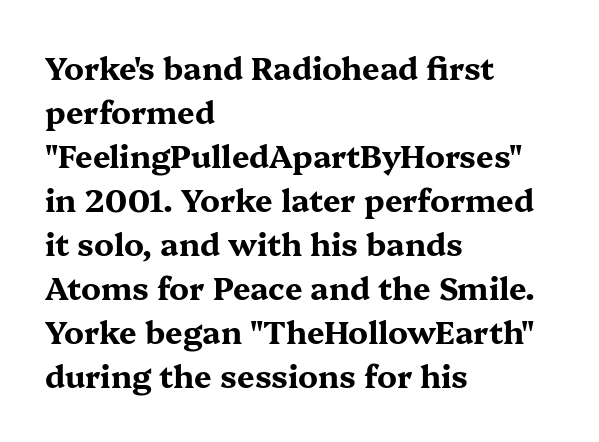
No word sits above an underline. This sample is left-justified, so line endings fall wherever the words run out. Nope, not italic — everything's standing straight. The characters display serif detailing at their extremities. These lines are rendered in a variable-pitch font.
